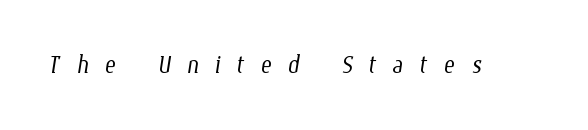
Q: Is the text bold? A: No.
Q: Is the text underlined? A: No.
Q: Is the spacing between letters normal or unusually wide? A: Unusually wide.
Q: Width (condensed, normal, or wide)? A: Condensed.
Q: Stroke contrast? A: Low.
Q: x-height? A: Medium.
Q: Monospaced? A: No.
